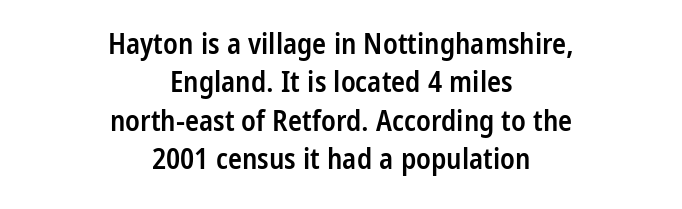
Students, this is semibold: more ink than regular, less than bold. The characters display no serif detailing; their extremities are plain. If you drew a line through each stem, it would be perfectly vertical. The string is rendered with underlining switched off. The rendering uses natural spacing where letterforms have individual widths.
